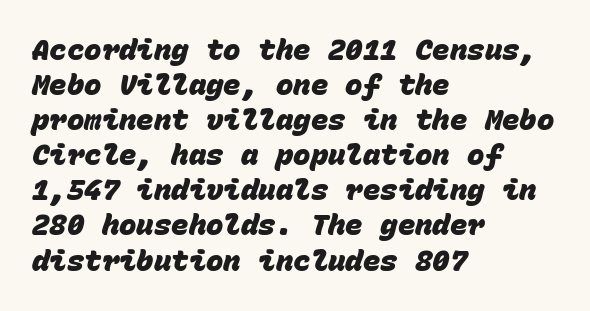
{"serif": "no", "bold": "yes", "weight": "heavy", "width": "normal", "stroke_contrast": "low", "x_height": "large", "monospaced": "yes", "underline": "no", "align": "left", "line_spacing_ratio": 1.21, "letter_spacing": "normal", "letter_spacing_em": 0.0, "glyph_px": 29}
